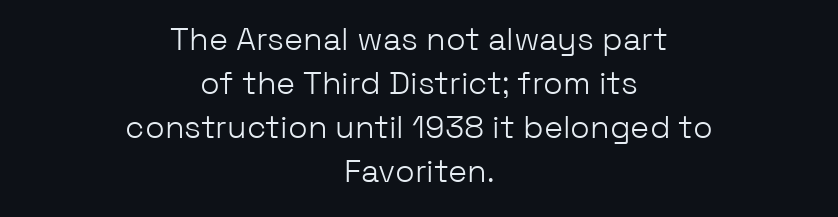
If you measured baseline to baseline, you'd find a middling distance. Heft: none added — not bold. The gaps between neighbouring characters are ordinary and unremarkable. Nothing sits at the stroke ends, so this counts as sans-serif.
